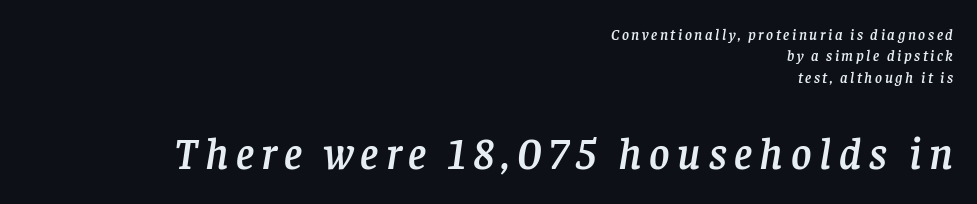
Q: Is the text italic (slanted)? A: Yes, it leans right by about 8 degrees.
Q: Is the typeface a serif or a sans-serif typeface? A: Serif.
Q: Is the text underlined? A: No.
Q: How is the paragraph aligned? A: Right-aligned.
Q: Is the spacing between lines tight, normal or loose? A: Normal.
Q: Which block of text is set in a larger size, the first (top) or the second (bottom)? A: The second (bottom) one.
Q: Width (condensed, normal, or wide)? A: Normal.
Q: Stroke contrast? A: Low.
Q: x-height? A: Large.
Q: Monospaced? A: No.
